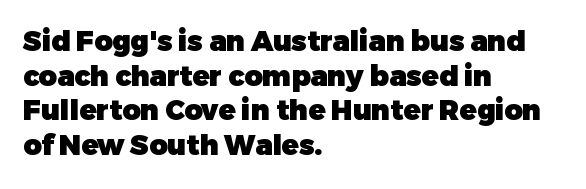
{"serif": "no", "italic": "no", "bold": "yes", "weight": "heavy", "width": "normal", "stroke_contrast": "low", "x_height": "medium", "monospaced": "no", "underline": "no", "align": "left", "line_spacing_ratio": 1.24, "letter_spacing": "normal", "letter_spacing_em": 0.0, "glyph_px": 28}
